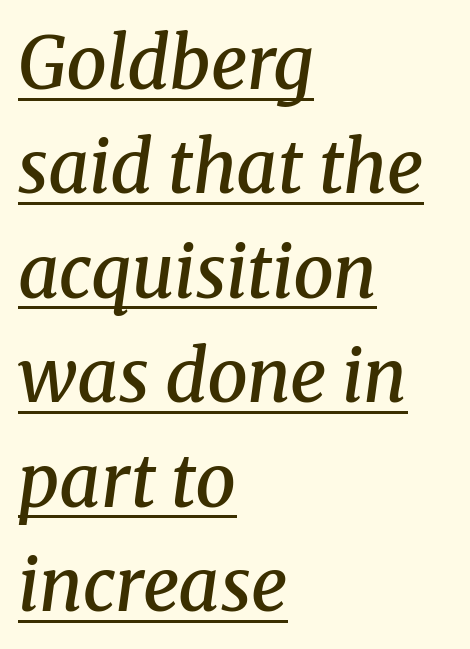
Q: Is the text bold? A: Semi-bold.
Q: Is the text italic (slanted)? A: Yes, it leans right by about 8 degrees.
Q: Is the typeface a serif or a sans-serif typeface? A: Serif.
Q: Is the text underlined? A: Yes.
Q: How is the paragraph aligned? A: Left-aligned.
Q: Is the spacing between letters normal or unusually wide? A: Normal.
Q: Is the spacing between lines tight, normal or loose? A: Normal.
Q: Width (condensed, normal, or wide)? A: Normal.
Q: Stroke contrast? A: Medium.
Q: x-height? A: Medium.
Q: Monospaced? A: No.
